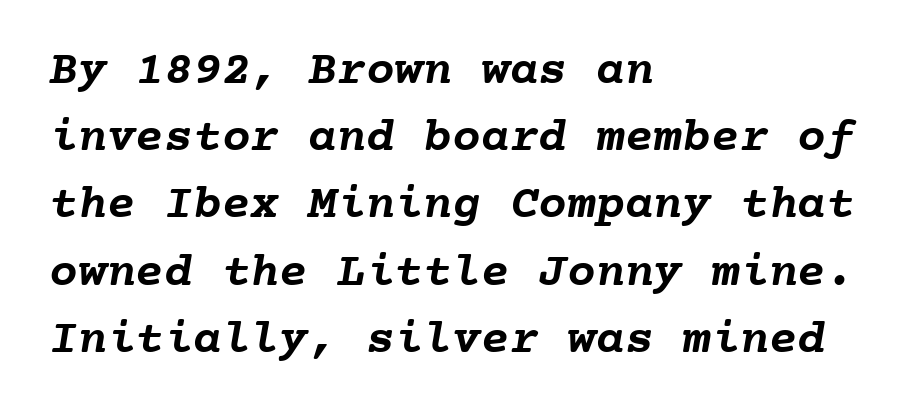
The image shows 48 px semibold type, monospaced; set left-aligned, normal line spacing (1.4x), normal letter spacing, not underlined; low stroke contrast and a medium x-height.
